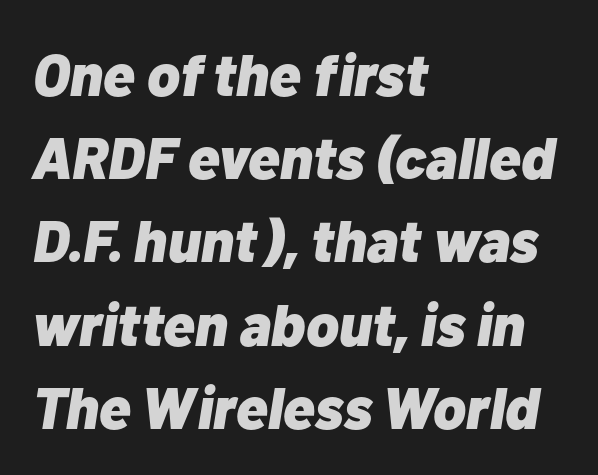
{"italic": "yes", "lean": "right", "slant_degrees": 10, "bold": "yes", "weight": "heavy", "width": "normal", "stroke_contrast": "low", "x_height": "medium", "monospaced": "no", "underline": "no", "align": "left", "line_spacing": "normal", "line_spacing_ratio": 1.41, "letter_spacing": "normal", "letter_spacing_em": 0.0, "glyph_px": 59}
